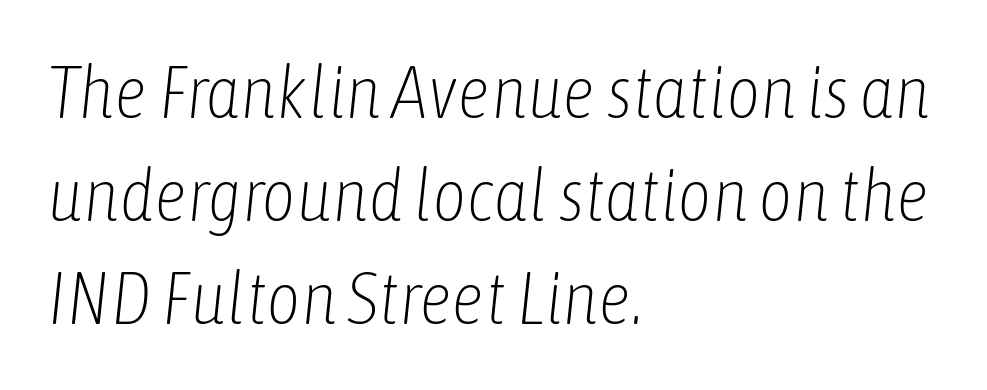
{"italic": "yes", "lean": "right", "slant_degrees": 6, "bold": "no", "weight": "light", "width": "condensed", "stroke_contrast": "low", "x_height": "medium", "monospaced": "no", "underline": "no", "align": "left", "line_spacing": "normal", "line_spacing_ratio": 1.39, "letter_spacing": "normal", "letter_spacing_em": 0.0, "glyph_px": 74}
